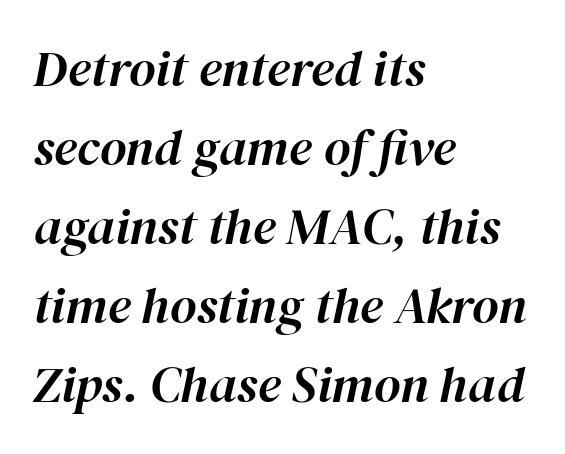
{"italic": "yes", "lean": "right", "slant_degrees": 12, "width": "normal", "stroke_contrast": "high", "x_height": "medium", "monospaced": "no", "underline": "no", "align": "left", "line_spacing": "normal", "line_spacing_ratio": 1.55, "letter_spacing": "normal", "letter_spacing_em": 0.0, "glyph_px": 51}
